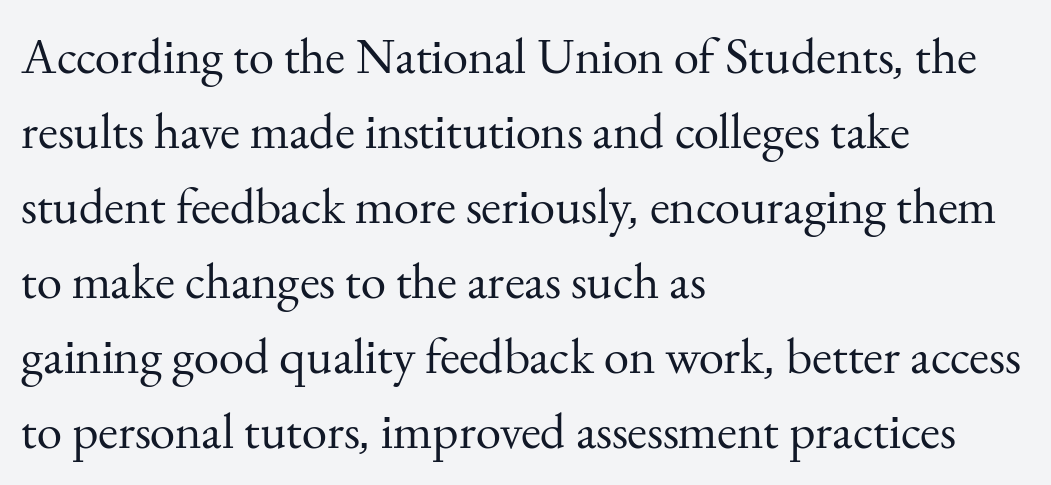
{"serif": "yes", "italic": "no", "bold": "no", "weight": "regular", "width": "normal", "stroke_contrast": "medium", "x_height": "small", "monospaced": "no", "underline": "no", "align": "left", "line_spacing": "normal", "line_spacing_ratio": 1.47, "letter_spacing": "normal", "letter_spacing_em": 0.0, "glyph_px": 51}
